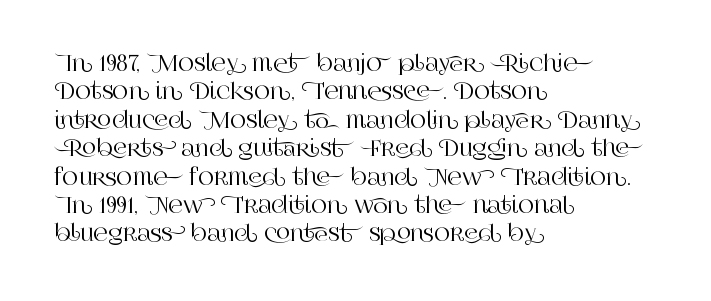
{"italic": "no", "underline": "no", "align": "left", "line_spacing": "normal", "line_spacing_ratio": 1.29, "letter_spacing": "normal", "letter_spacing_em": 0.0, "glyph_px": 22}
